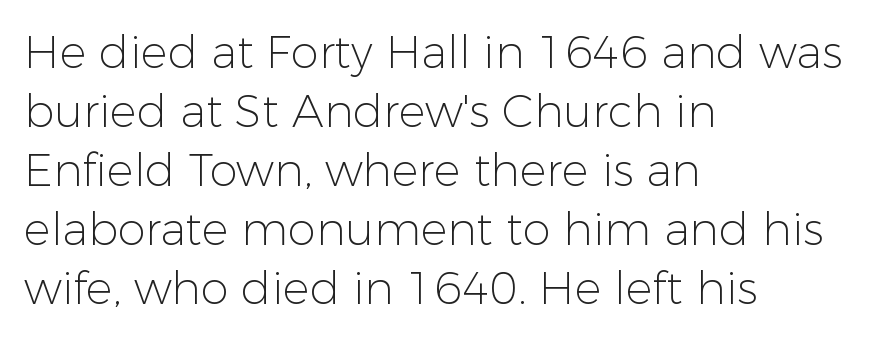
The image shows 45 px light sans-serif type, upright; set left-aligned, normal line spacing (1.31x), normal letter spacing, not underlined; low stroke contrast and a medium x-height.
